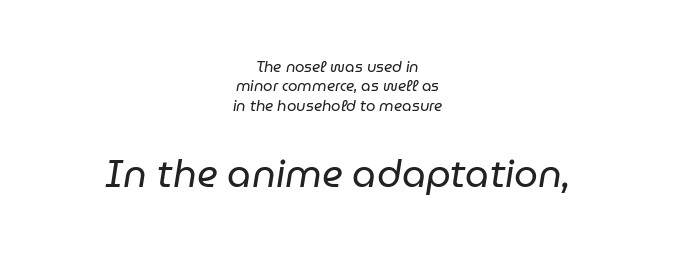
{"italic": "yes", "lean": "right", "slant_degrees": 9, "bold": "no", "weight": "regular", "width": "normal", "stroke_contrast": "low", "x_height": "medium", "monospaced": "no", "underline": "no", "align": "center", "line_spacing": "normal", "line_spacing_ratio": 1.3, "letter_spacing": "normal", "letter_spacing_em": 0.0, "larger_block": "second", "size_ratio": 2.53, "glyph_px": 38}
